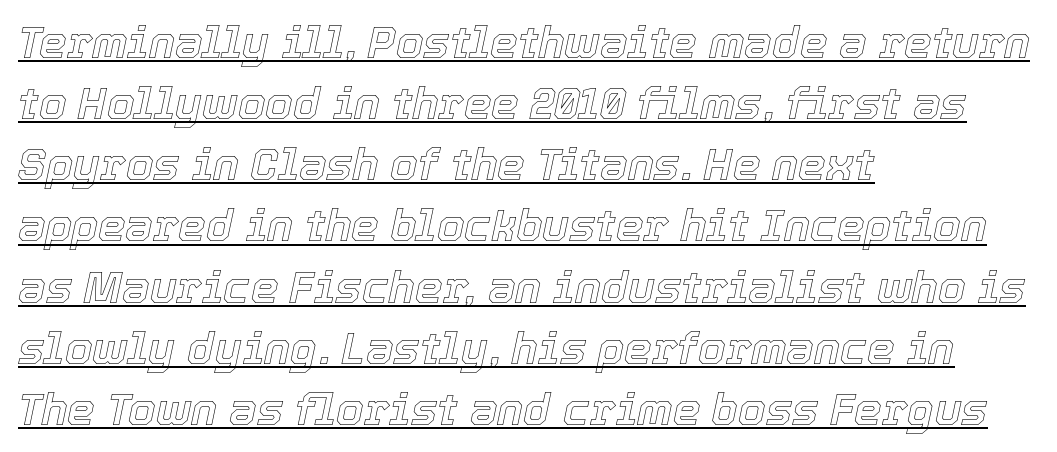
The image shows 44 px text type, italic (leaning right); set left-aligned, normal line spacing (1.39x), normal letter spacing, underlined; a medium x-height.
